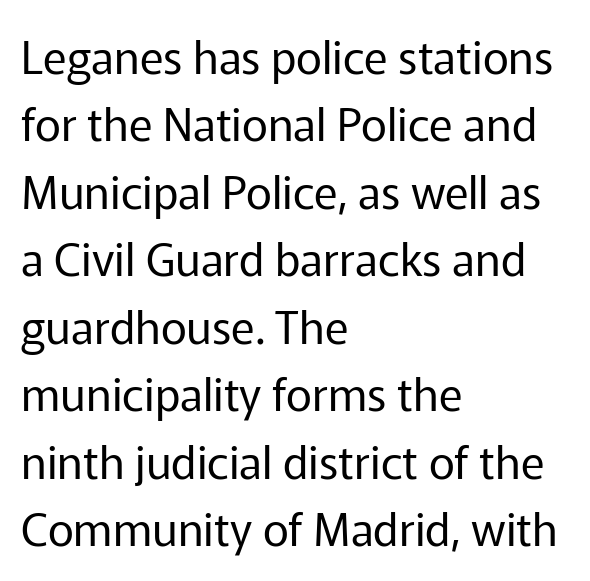
{"serif": "no", "italic": "no", "bold": "no", "weight": "regular", "width": "normal", "stroke_contrast": "low", "x_height": "medium", "monospaced": "no", "underline": "no", "align": "left", "line_spacing": "normal", "line_spacing_ratio": 1.5, "letter_spacing": "normal", "letter_spacing_em": 0.0, "glyph_px": 45}
